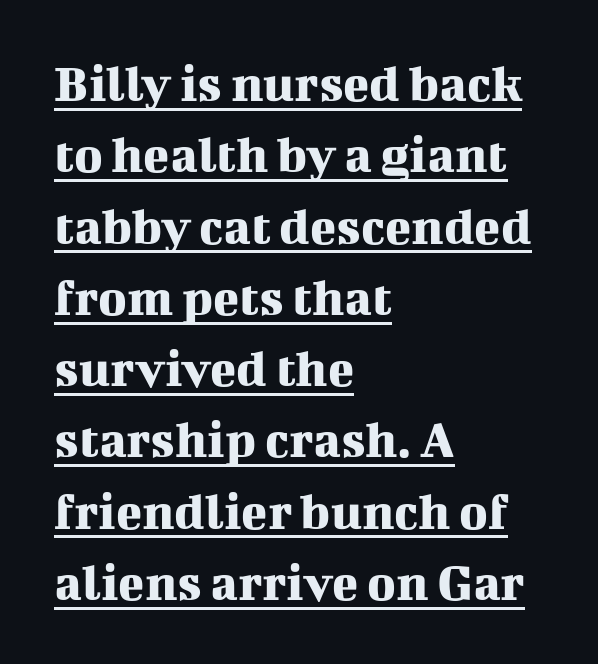
The image shows 54 px serif type, upright; set left-aligned, normal line spacing (1.32x), normal letter spacing, underlined; medium stroke contrast and a medium x-height.
